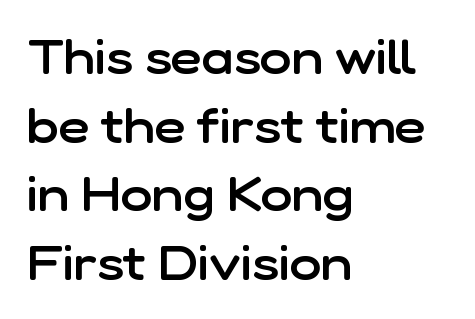
The lettering holds an erect, upright posture throughout. Each letter keeps its own natural width here, so spacing adapts to shape. The passage shown stacks its lines at a standard gap. Underlining? Definitely not there. Teacher's note: observe the even left margin — that is flush-left alignment. There is no visible air inserted between adjacent glyphs.
